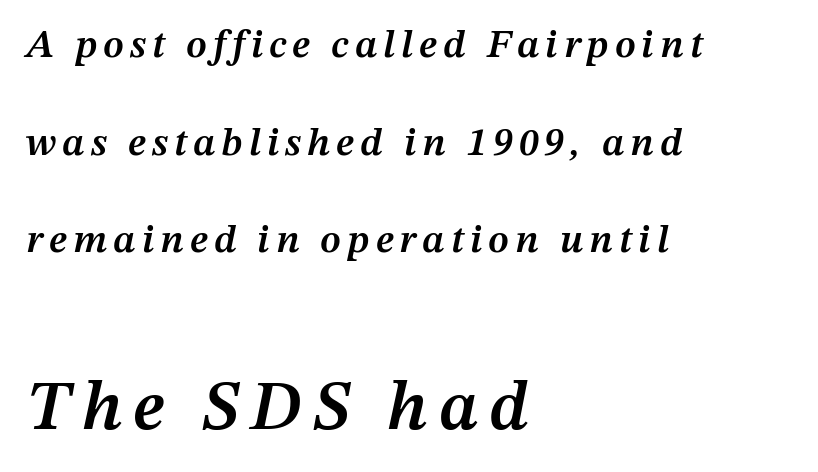
Q: Is the text bold? A: Semi-bold.
Q: Is the text italic (slanted)? A: Yes, it leans right by about 12 degrees.
Q: Is the text underlined? A: No.
Q: How is the paragraph aligned? A: Left-aligned.
Q: Is the spacing between lines tight, normal or loose? A: Loose.
Q: Which block of text is set in a larger size, the first (top) or the second (bottom)? A: The second (bottom) one.
Q: Width (condensed, normal, or wide)? A: Normal.
Q: Stroke contrast? A: Medium.
Q: x-height? A: Medium.
Q: Monospaced? A: No.
